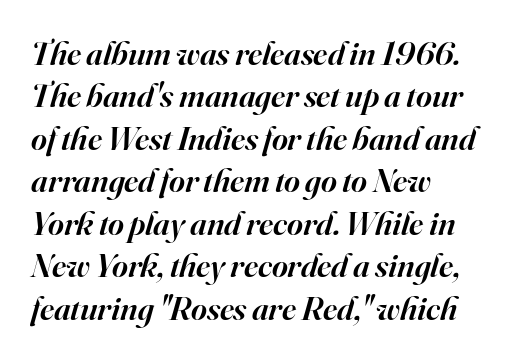
Compared with an ordinary text face, these strokes are moderately heavier — a semibold. Think of a printed novel: that variable character pitch is what you see here. A bare baseline throughout the passage. This is serif lettering, the kind often seen in printed books. Rows of type keep a routine distance in the vertical direction.
